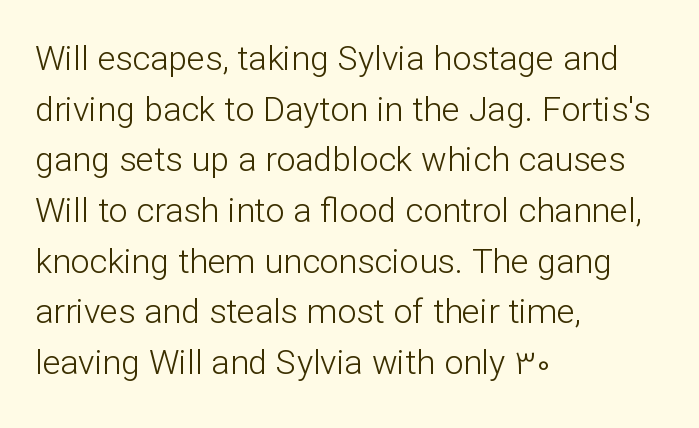
Q: Is the text bold? A: No.
Q: Is the text italic (slanted)? A: No, it is upright.
Q: Is the typeface a serif or a sans-serif typeface? A: Sans-serif.
Q: Is the text underlined? A: No.
Q: How is the paragraph aligned? A: Left-aligned.
Q: Is the spacing between letters normal or unusually wide? A: Normal.
Q: Is the spacing between lines tight, normal or loose? A: Normal.
Q: Width (condensed, normal, or wide)? A: Normal.
Q: Stroke contrast? A: Low.
Q: x-height? A: Medium.
Q: Monospaced? A: No.
